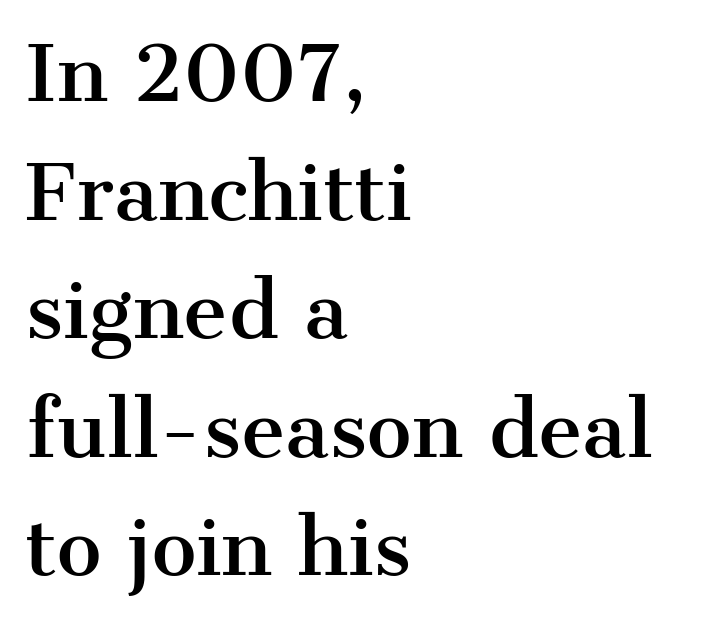
Q: Is the text italic (slanted)? A: No, it is upright.
Q: Is the typeface a serif or a sans-serif typeface? A: Serif.
Q: Is the text underlined? A: No.
Q: How is the paragraph aligned? A: Left-aligned.
Q: Is the spacing between letters normal or unusually wide? A: Normal.
Q: Is the spacing between lines tight, normal or loose? A: Normal.
Q: Width (condensed, normal, or wide)? A: Normal.
Q: Stroke contrast? A: Medium.
Q: x-height? A: Medium.
Q: Monospaced? A: No.
